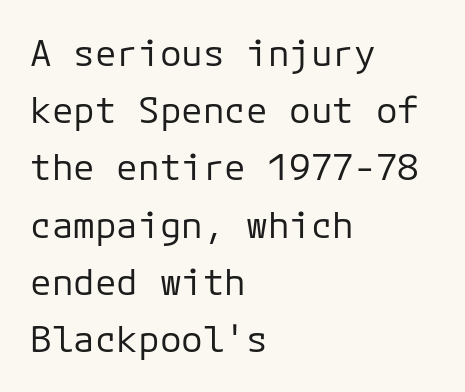
Is the stroke heavy? The answer is a plain regular-or-lighter. The leading is moderate, giving the passage an even texture. The rendering uses typewriter-style spacing with identical character cells. The strip under each line holds only bare page. Font category for this specimen: sans-serif. Compared with a centered layout, this one pins lines to the left instead.
